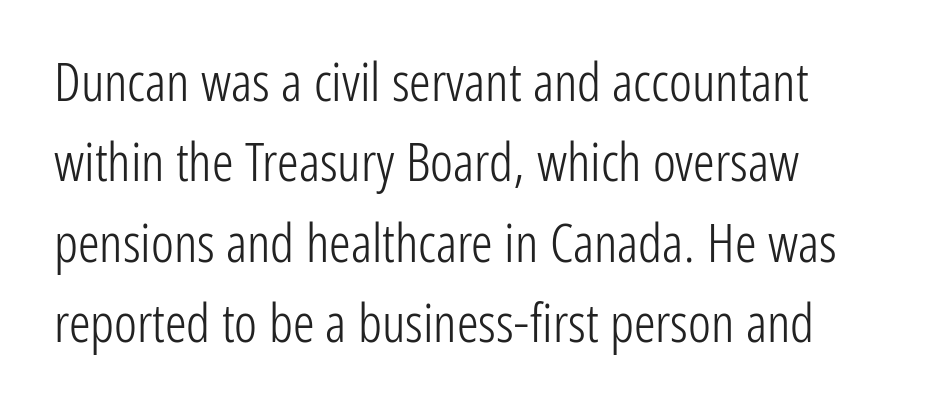
{"serif": "no", "italic": "no", "bold": "no", "weight": "light", "width": "condensed", "stroke_contrast": "low", "x_height": "medium", "monospaced": "no", "underline": "no", "align": "left", "line_spacing": "normal", "line_spacing_ratio": 1.49, "letter_spacing": "normal", "letter_spacing_em": 0.0, "glyph_px": 54}
